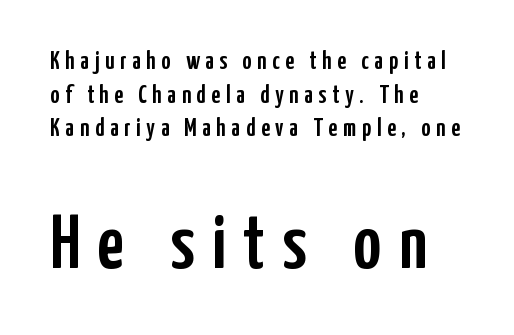
Unlike italic type, these characters show no tilt at all. You get the small type first, then a jump to larger type. Do the characters align in a grid? No, the font is proportional. To sum up the face: it is a sans, with no serifs. Evenly set lines give the paragraph a standard silhouette. The rag falls on the right side of this text block.
